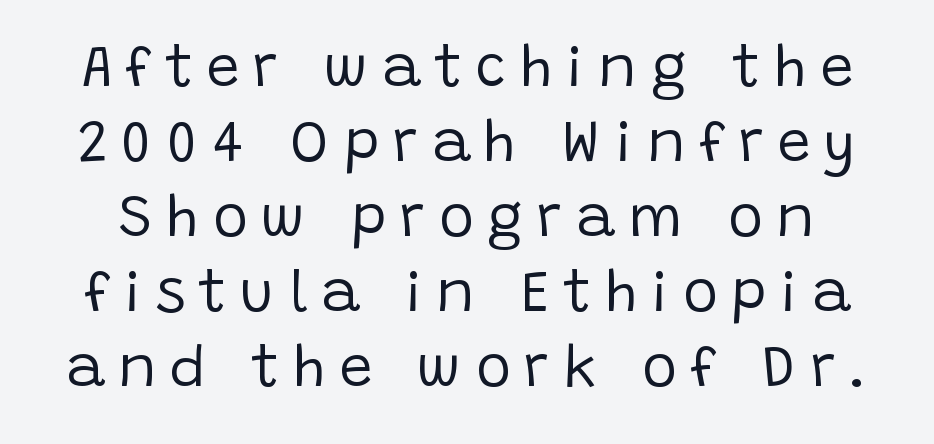
Q: Is the text bold? A: No.
Q: Is the text italic (slanted)? A: No, it is upright.
Q: Is the typeface a serif or a sans-serif typeface? A: Sans-serif.
Q: Is the text underlined? A: No.
Q: Is the spacing between letters normal or unusually wide? A: Unusually wide.
Q: Is the spacing between lines tight, normal or loose? A: Normal.
Q: Width (condensed, normal, or wide)? A: Normal.
Q: Stroke contrast? A: Low.
Q: x-height? A: Large.
Q: Monospaced? A: No.
